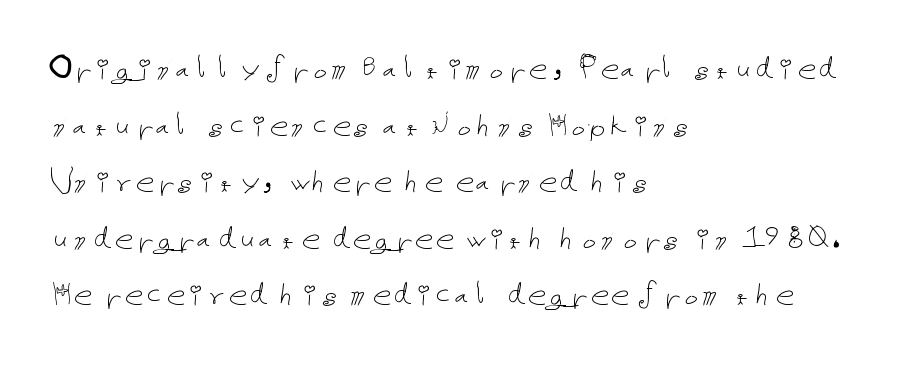
{"italic": "no", "bold": "no", "weight": "thin", "width": "normal", "stroke_contrast": "low", "x_height": "medium", "underline": "no", "align": "left", "line_spacing": "normal", "line_spacing_ratio": 1.53, "letter_spacing": "normal", "letter_spacing_em": 0.0, "glyph_px": 37}
